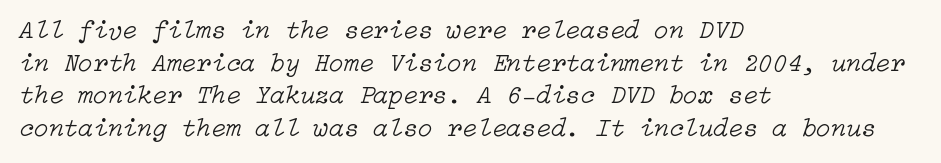
The image shows 27 px text type, italic (leaning right); set left-aligned, line spacing 1.21x, normal letter spacing, not underlined.
